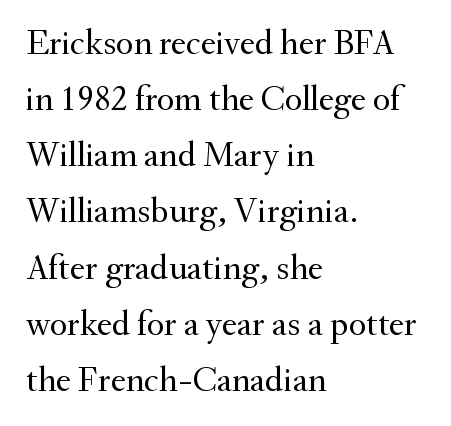
{"serif": "yes", "italic": "no", "bold": "no", "weight": "regular", "width": "normal", "stroke_contrast": "medium", "x_height": "small", "monospaced": "no", "underline": "no", "align": "left", "line_spacing": "normal", "line_spacing_ratio": 1.56, "letter_spacing": "normal", "letter_spacing_em": 0.0, "glyph_px": 36}
